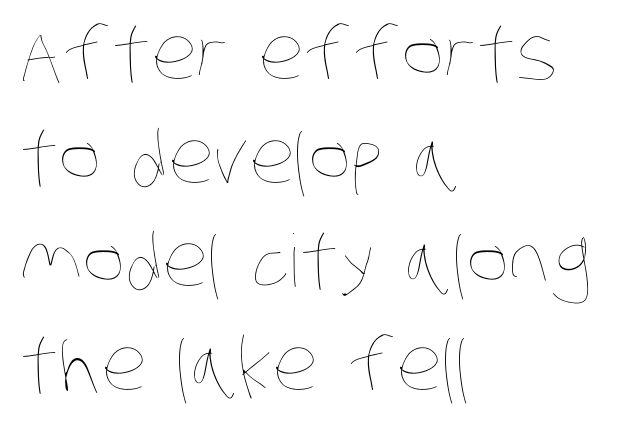
{"bold": "no", "weight": "thin", "width": "condensed", "stroke_contrast": "low", "x_height": "large", "monospaced": "no", "underline": "no", "align": "left", "line_spacing": "normal", "line_spacing_ratio": 1.44, "letter_spacing": "normal", "letter_spacing_em": 0.0, "glyph_px": 72}
